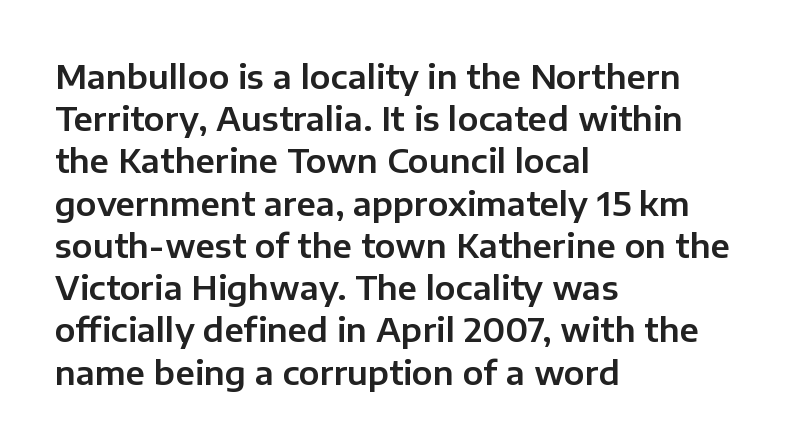
The image shows 33 px sans-serif type, upright; set left-aligned, normal line spacing (1.28x), normal letter spacing, not underlined; low stroke contrast and a medium x-height.
